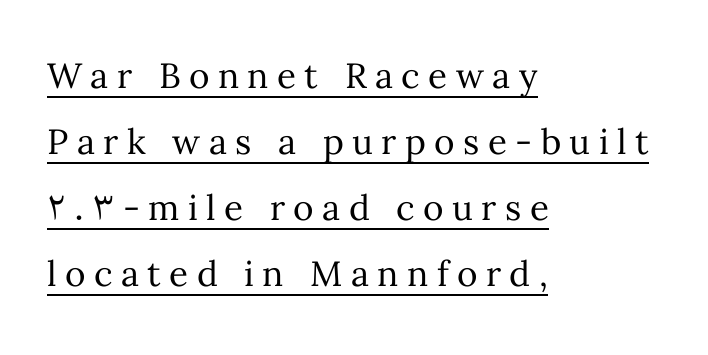
The image shows 35 px regular-weight type, upright; set left-aligned, line spacing 1.89x, unusually wide letter spacing (+0.24 em), underlined; medium stroke contrast and a medium x-height.
